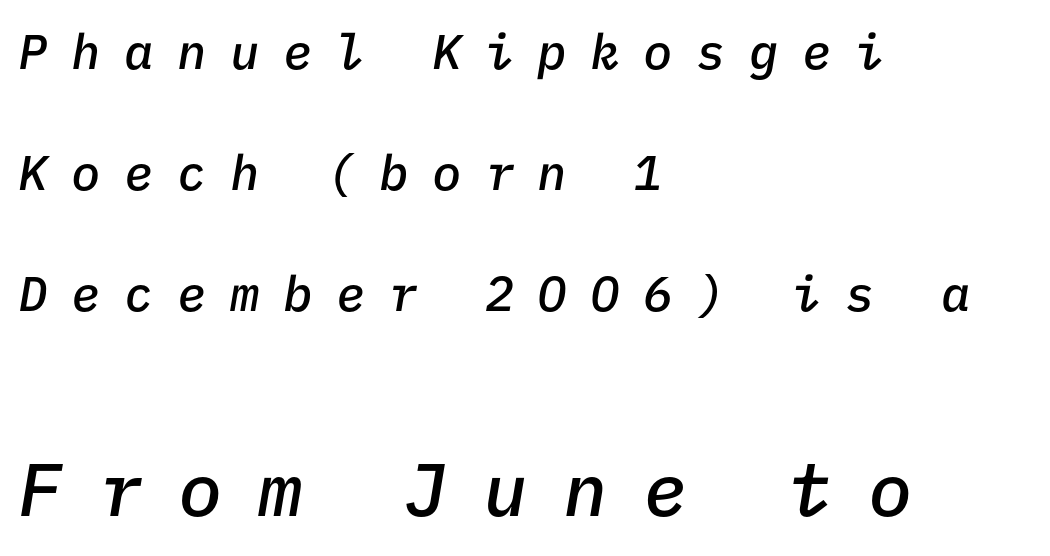
The image shows 74 px semibold type, italic (leaning right), monospaced; set left-aligned, loose line spacing (2.47x), unusually wide letter spacing (+0.48 em), not underlined; the second (bottom) block is 1.51x larger; low stroke contrast and a medium x-height.
